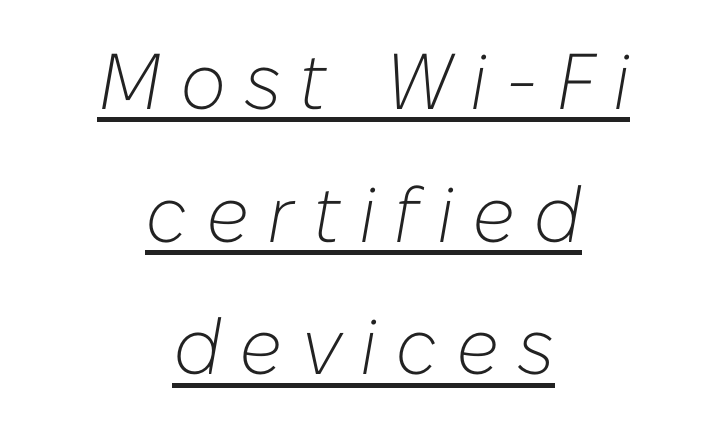
Is there much room between lines? A standard amount, neither cramped nor airy. A baseline rule has been typeset under these characters. Stroke mass is kept to a normal reading level or below. Note the varied advance widths — an 'i' is clearly narrower than an 'm'. Tracking value appears strongly positive — letters spread wide. Leftover space on each line is divided equally before and after the words.
